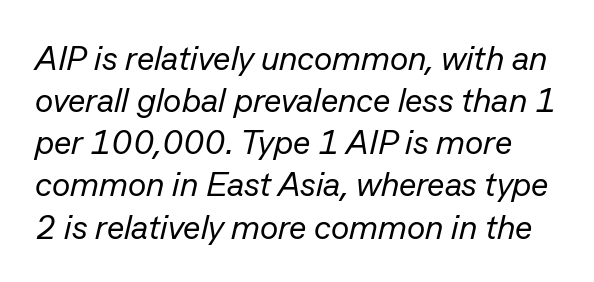
Q: Is the text bold? A: No.
Q: Is the text italic (slanted)? A: Yes, it leans right by about 13 degrees.
Q: Is the text underlined? A: No.
Q: Is the spacing between letters normal or unusually wide? A: Normal.
Q: Width (condensed, normal, or wide)? A: Normal.
Q: Stroke contrast? A: Low.
Q: x-height? A: Medium.
Q: Monospaced? A: No.
